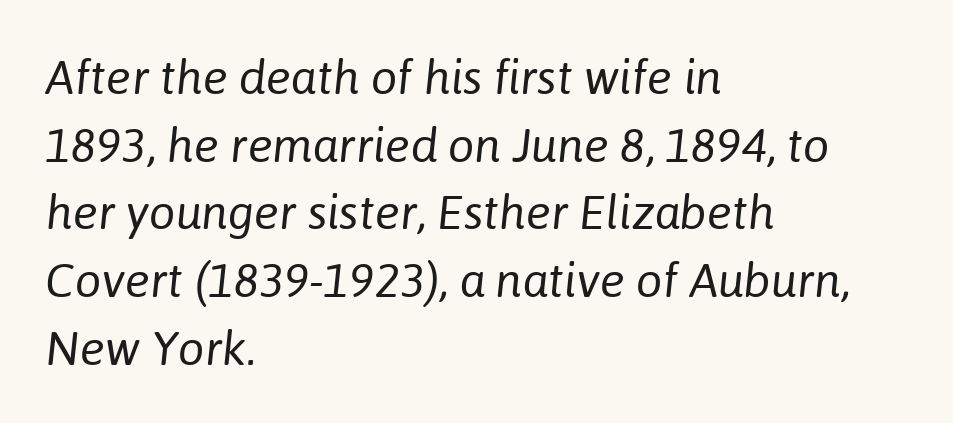
The image shows 47 px regular-weight type, italic (leaning right); set left-aligned, normal line spacing (1.44x), normal letter spacing, not underlined; low stroke contrast and a medium x-height.
